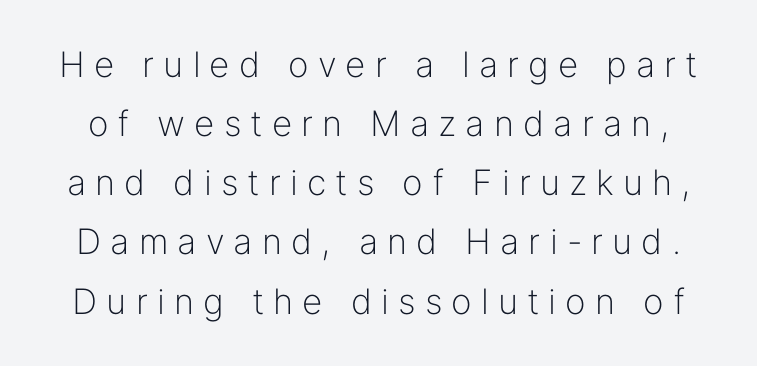
A clean baseline with only descenders dipping below it. Each letter's strokes conclude bluntly, with no projecting serifs. Nope, not italic — everything's standing straight. Compared with typical body copy, the letter spacing here is much looser.
